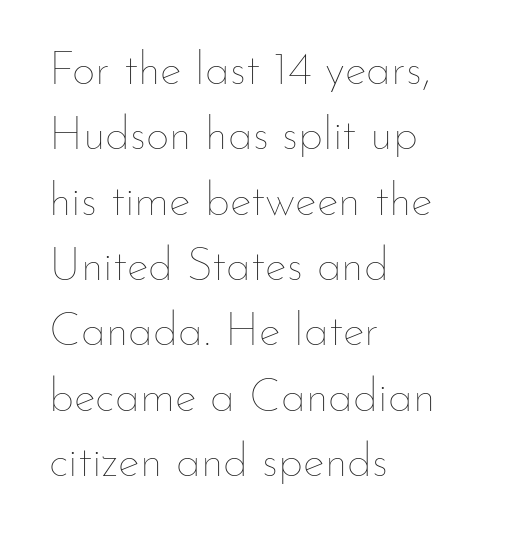
Q: Is the text bold? A: No.
Q: Is the text italic (slanted)? A: No, it is upright.
Q: Is the text underlined? A: No.
Q: How is the paragraph aligned? A: Left-aligned.
Q: Is the spacing between letters normal or unusually wide? A: Normal.
Q: Is the spacing between lines tight, normal or loose? A: Normal.
Q: Width (condensed, normal, or wide)? A: Normal.
Q: Stroke contrast? A: Low.
Q: x-height? A: Small.
Q: Monospaced? A: No.
